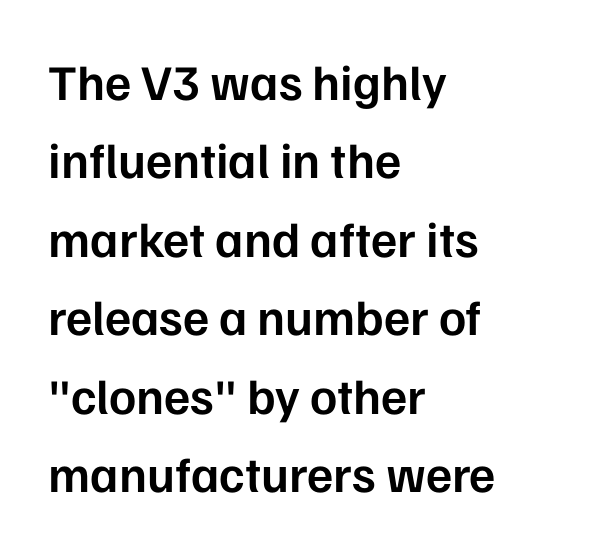
The image shows 50 px semibold sans-serif type, upright; set left-aligned, normal line spacing (1.57x), normal letter spacing, not underlined; low stroke contrast and a medium x-height.
